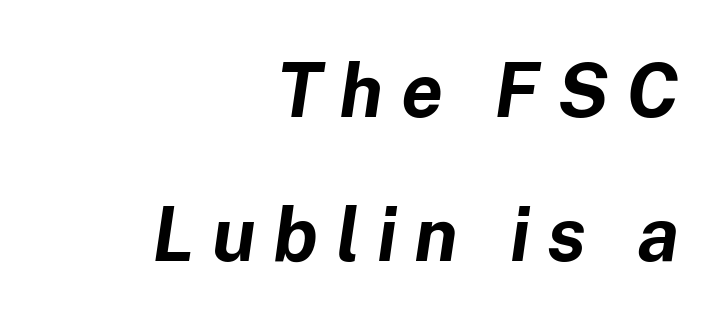
{"italic": "yes", "lean": "right", "slant_degrees": 8, "bold": "yes", "weight": "bold", "width": "normal", "stroke_contrast": "low", "x_height": "medium", "monospaced": "no", "underline": "no", "align": "right", "line_spacing": "loose", "line_spacing_ratio": 1.92, "letter_spacing": "wide", "letter_spacing_em": 0.23, "glyph_px": 75}
